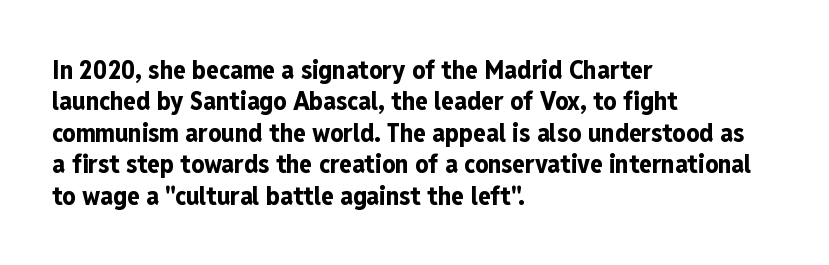
{"italic": "no", "bold": "yes", "underline": "no", "align": "left", "line_spacing_ratio": 1.21, "letter_spacing": "normal", "letter_spacing_em": 0.0, "glyph_px": 26}
